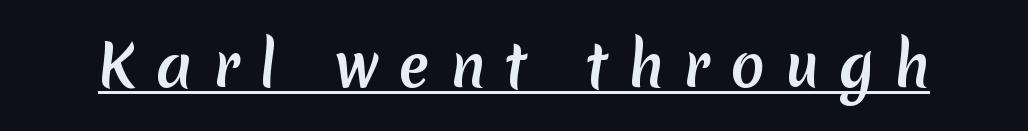
{"serif": "no", "bold": "yes", "weight": "semibold", "width": "normal", "stroke_contrast": "low", "x_height": "medium", "monospaced": "no", "underline": "yes", "letter_spacing": "wide", "letter_spacing_em": 0.35, "glyph_px": 57}
